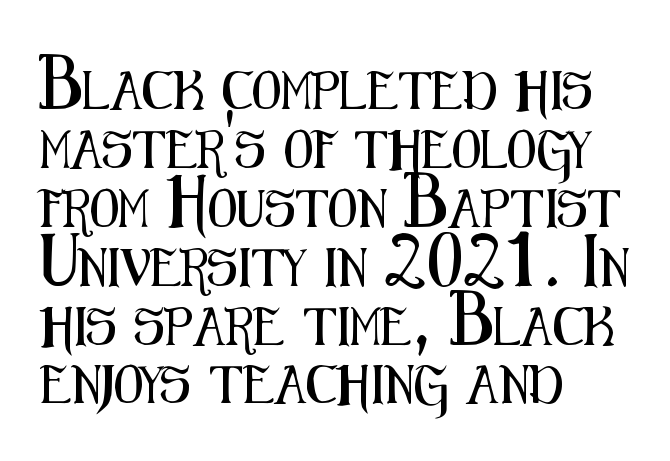
Q: Is the text italic (slanted)? A: No, it is upright.
Q: Is the text underlined? A: No.
Q: How is the paragraph aligned? A: Left-aligned.
Q: Is the spacing between letters normal or unusually wide? A: Normal.
Q: Is the spacing between lines tight, normal or loose? A: Normal.
Q: Width (condensed, normal, or wide)? A: Condensed.
Q: Stroke contrast? A: Medium.
Q: x-height? A: Medium.
Q: Monospaced? A: No.
